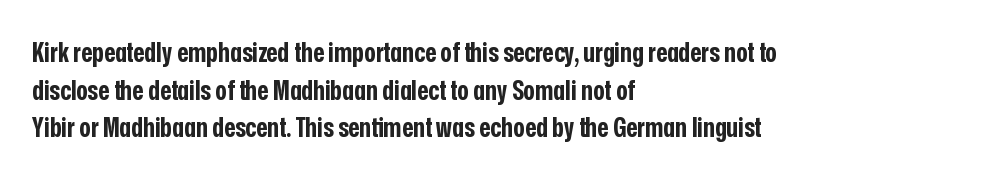
Q: Is the text bold? A: Yes.
Q: Is the text italic (slanted)? A: No, it is upright.
Q: Is the text underlined? A: No.
Q: How is the paragraph aligned? A: Left-aligned.
Q: Is the spacing between letters normal or unusually wide? A: Normal.
Q: Is the spacing between lines tight, normal or loose? A: Normal.
